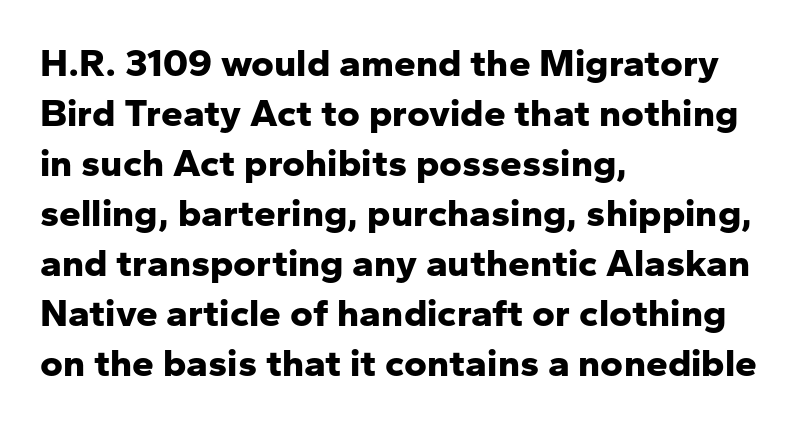
{"serif": "no", "italic": "no", "bold": "yes", "weight": "bold", "width": "normal", "stroke_contrast": "low", "x_height": "medium", "monospaced": "no", "underline": "no", "align": "left", "line_spacing": "normal", "line_spacing_ratio": 1.28, "letter_spacing": "normal", "letter_spacing_em": 0.0, "glyph_px": 39}
